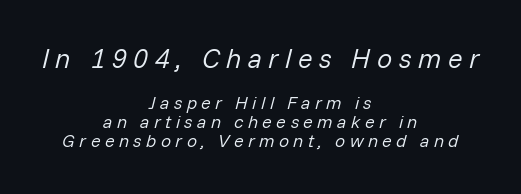
The image shows 27 px text type, italic (leaning right); set centered, tight line spacing (1.06x), unusually wide letter spacing (+0.24 em), not underlined; the first (top) block is 1.5x larger.
